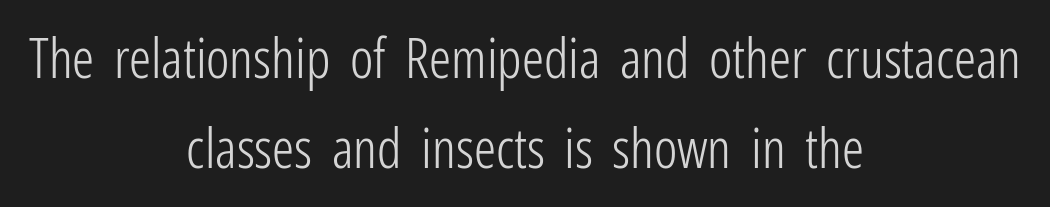
{"serif": "no", "italic": "no", "bold": "no", "weight": "light", "width": "condensed", "stroke_contrast": "low", "x_height": "medium", "monospaced": "no", "underline": "no", "align": "center", "line_spacing": "normal", "line_spacing_ratio": 1.63, "letter_spacing": "normal", "letter_spacing_em": 0.0, "glyph_px": 55}
